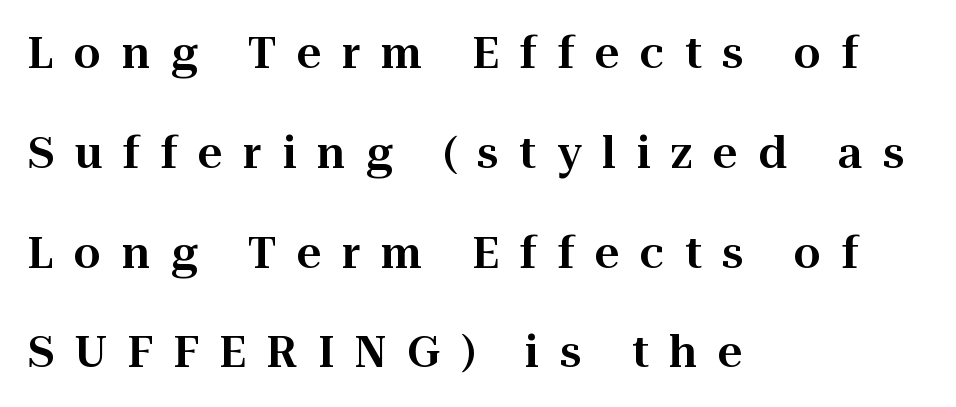
{"serif": "yes", "italic": "no", "width": "normal", "stroke_contrast": "high", "x_height": "medium", "monospaced": "no", "underline": "no", "align": "left", "line_spacing": "loose", "line_spacing_ratio": 2.32, "letter_spacing": "wide", "letter_spacing_em": 0.48, "glyph_px": 43}
